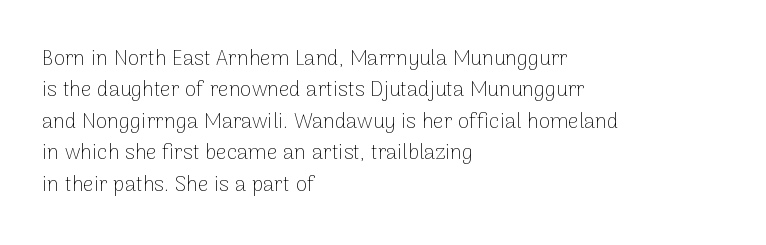
{"italic": "no", "bold": "no", "underline": "no", "align": "left", "line_spacing": "normal", "line_spacing_ratio": 1.5, "letter_spacing": "normal", "letter_spacing_em": 0.0, "glyph_px": 21}
